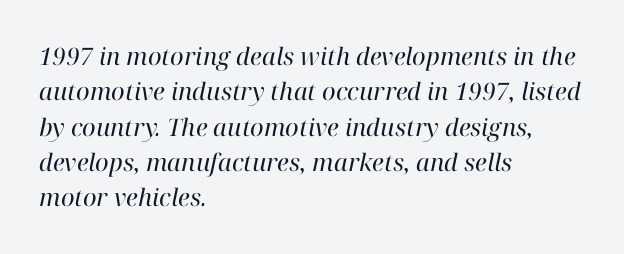
Q: Is the text bold? A: No.
Q: Is the text italic (slanted)? A: Yes, it leans right by about 12 degrees.
Q: Is the text underlined? A: No.
Q: How is the paragraph aligned? A: Left-aligned.
Q: Is the spacing between letters normal or unusually wide? A: Normal.
Q: Is the spacing between lines tight, normal or loose? A: Normal.
